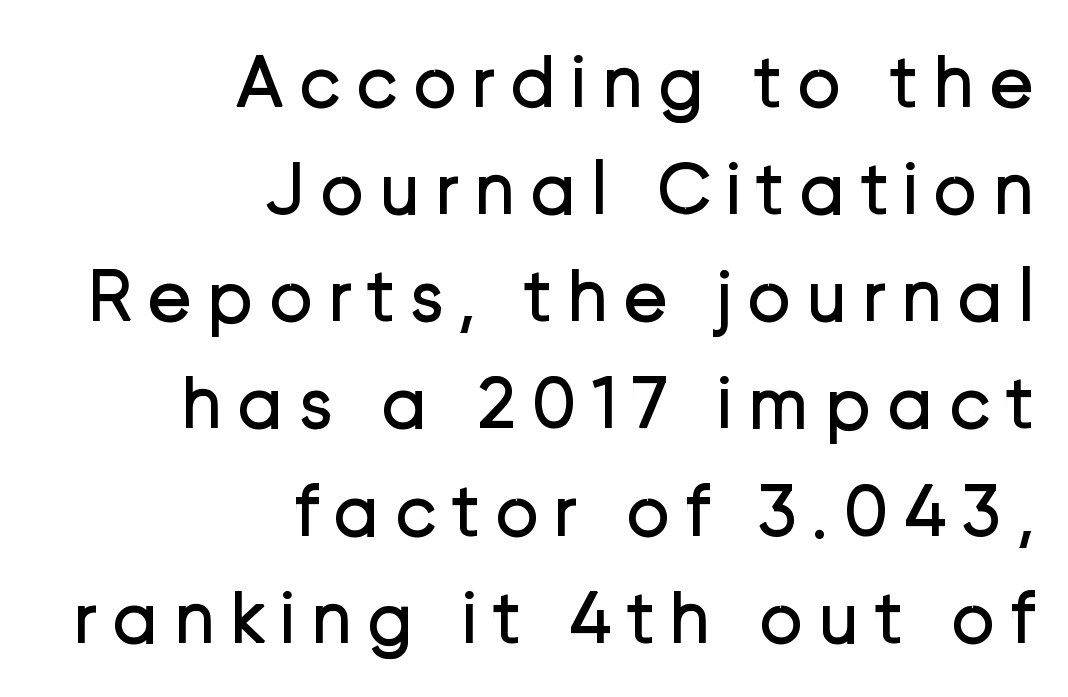
Q: Is the text bold? A: No.
Q: Is the text italic (slanted)? A: No, it is upright.
Q: Is the typeface a serif or a sans-serif typeface? A: Sans-serif.
Q: Is the text underlined? A: No.
Q: How is the paragraph aligned? A: Right-aligned.
Q: Is the spacing between lines tight, normal or loose? A: Normal.
Q: Width (condensed, normal, or wide)? A: Normal.
Q: Stroke contrast? A: Low.
Q: x-height? A: Medium.
Q: Monospaced? A: No.
